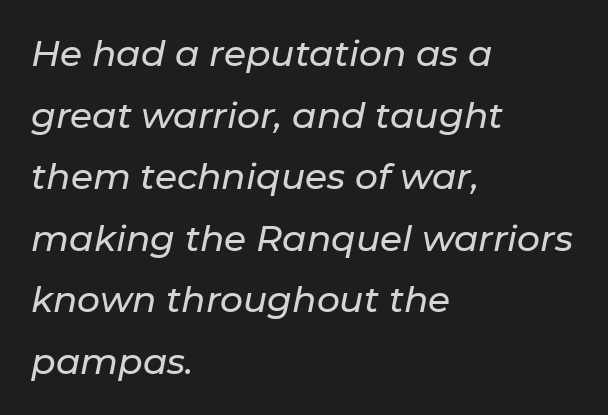
The image shows 36 px text type, italic (leaning right); set left-aligned, line spacing 1.71x, normal letter spacing, not underlined; low stroke contrast and a medium x-height.
